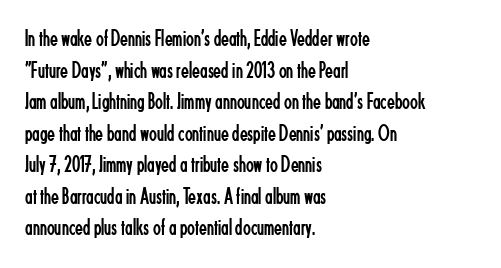
The image shows 23 px text type, upright; set left-aligned, normal line spacing (1.37x), normal letter spacing, not underlined.
